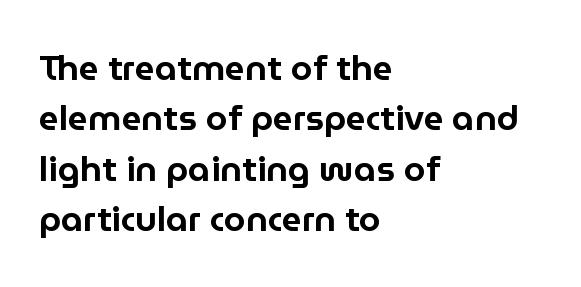
The image shows 35 px sans-serif type, upright; set left-aligned, normal line spacing (1.44x), normal letter spacing, not underlined; low stroke contrast and a medium x-height.
